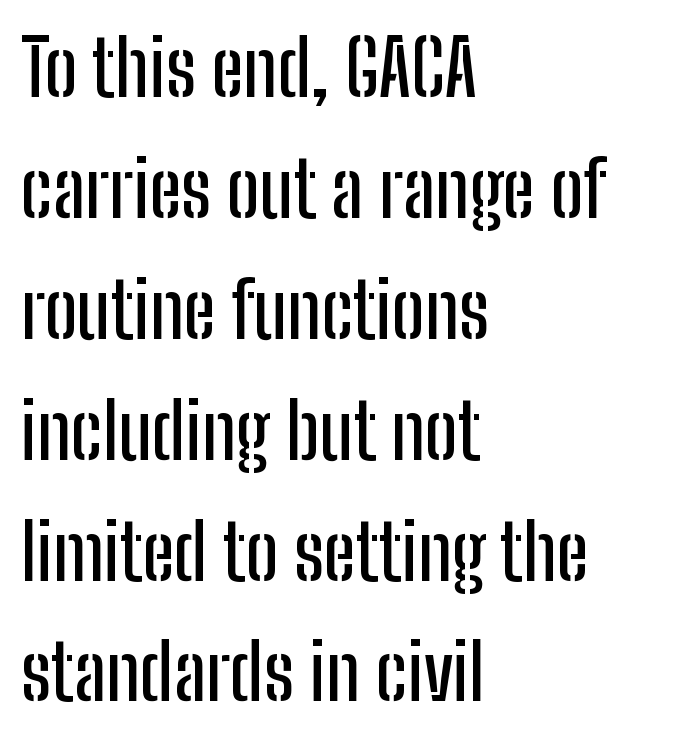
{"serif": "no", "italic": "no", "width": "condensed", "stroke_contrast": "low", "x_height": "medium", "monospaced": "no", "underline": "no", "align": "left", "line_spacing": "normal", "line_spacing_ratio": 1.57, "letter_spacing": "normal", "letter_spacing_em": 0.0, "glyph_px": 77}
